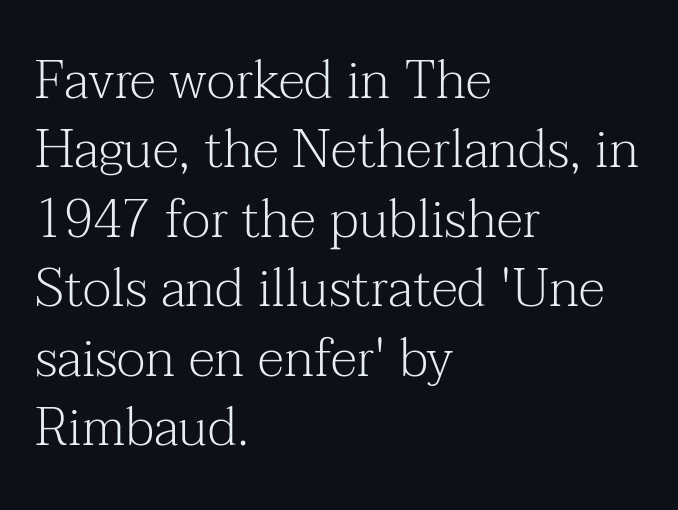
{"serif": "yes", "italic": "no", "bold": "no", "weight": "light", "width": "normal", "stroke_contrast": "medium", "x_height": "medium", "monospaced": "no", "underline": "no", "align": "left", "line_spacing": "normal", "line_spacing_ratio": 1.31, "letter_spacing": "normal", "letter_spacing_em": 0.0, "glyph_px": 53}
